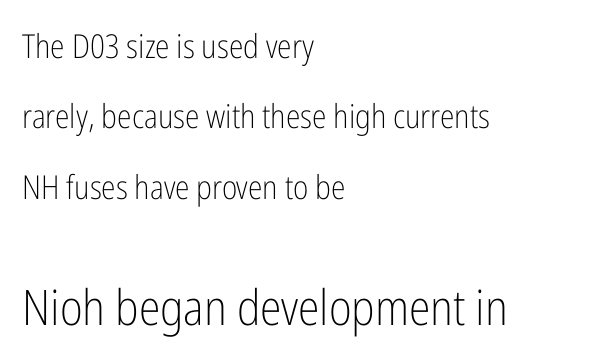
Q: Is the text bold? A: No.
Q: Is the text italic (slanted)? A: No, it is upright.
Q: Is the typeface a serif or a sans-serif typeface? A: Sans-serif.
Q: Is the text underlined? A: No.
Q: How is the paragraph aligned? A: Left-aligned.
Q: Is the spacing between letters normal or unusually wide? A: Normal.
Q: Is the spacing between lines tight, normal or loose? A: Loose.
Q: Which block of text is set in a larger size, the first (top) or the second (bottom)? A: The second (bottom) one.
Q: Width (condensed, normal, or wide)? A: Condensed.
Q: Stroke contrast? A: Low.
Q: x-height? A: Medium.
Q: Monospaced? A: No.
